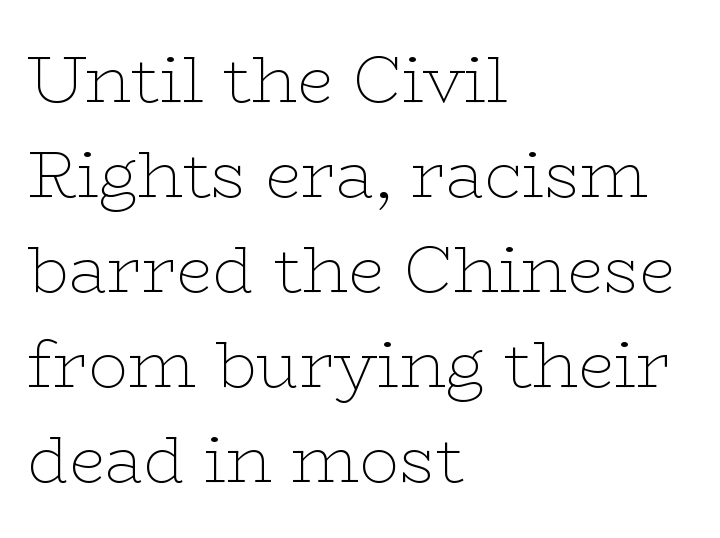
Q: Is the text bold? A: No.
Q: Is the text italic (slanted)? A: No, it is upright.
Q: Is the typeface a serif or a sans-serif typeface? A: Serif.
Q: Is the text underlined? A: No.
Q: How is the paragraph aligned? A: Left-aligned.
Q: Is the spacing between letters normal or unusually wide? A: Normal.
Q: Is the spacing between lines tight, normal or loose? A: Normal.
Q: Width (condensed, normal, or wide)? A: Wide.
Q: Stroke contrast? A: Low.
Q: x-height? A: Medium.
Q: Monospaced? A: No.
